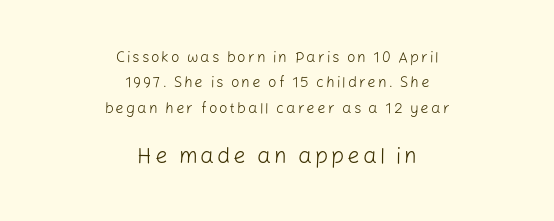
{"italic": "no", "bold": "no", "underline": "no", "align": "center", "line_spacing": "normal", "line_spacing_ratio": 1.69, "larger_block": "second", "size_ratio": 1.47, "glyph_px": 22}
